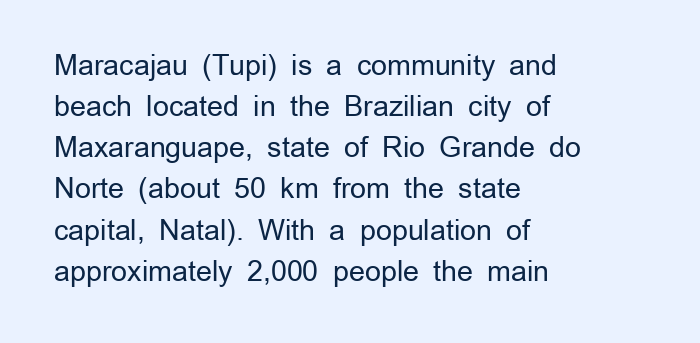
The image shows 28 px regular-weight sans-serif type, upright; set left-aligned, normal line spacing (1.47x), normal letter spacing, not underlined; low stroke contrast and a medium x-height.
